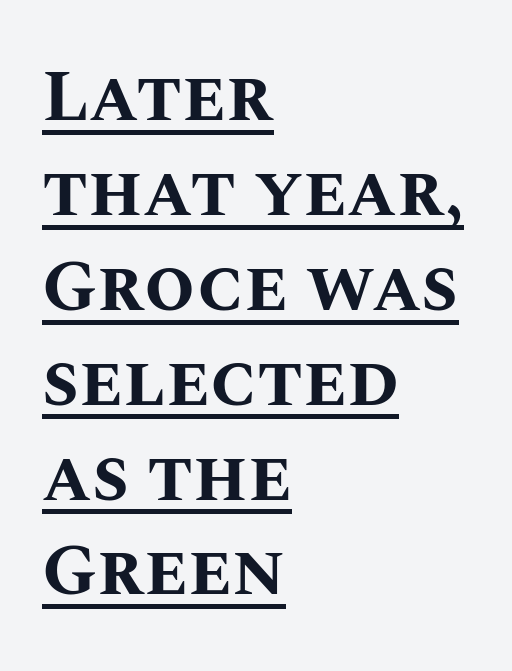
Q: Is the text bold? A: Yes.
Q: Is the text italic (slanted)? A: No, it is upright.
Q: Is the text underlined? A: Yes.
Q: How is the paragraph aligned? A: Left-aligned.
Q: Is the spacing between letters normal or unusually wide? A: Normal.
Q: Is the spacing between lines tight, normal or loose? A: Normal.
Q: Width (condensed, normal, or wide)? A: Normal.
Q: Stroke contrast? A: Medium.
Q: x-height? A: Large.
Q: Monospaced? A: No.
